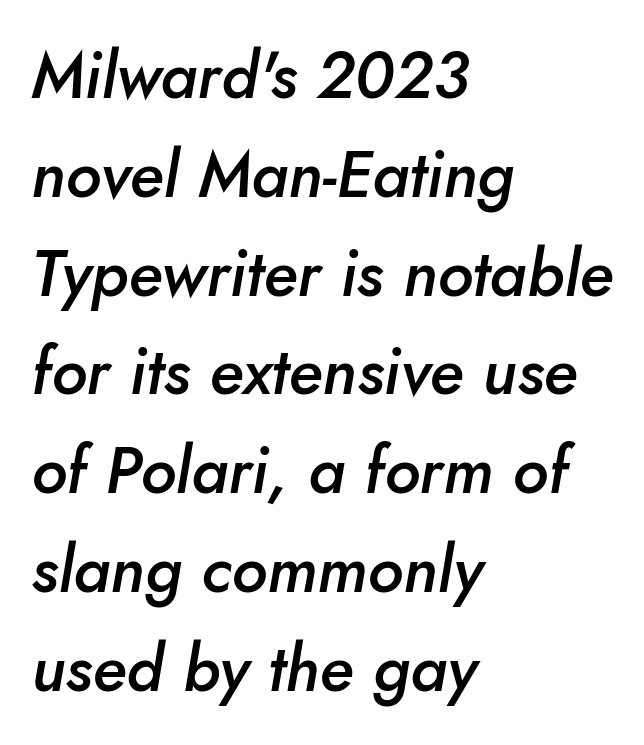
The image shows 65 px semibold type, italic (leaning right); set left-aligned, normal line spacing (1.52x), normal letter spacing, not underlined; low stroke contrast and a small x-height.
